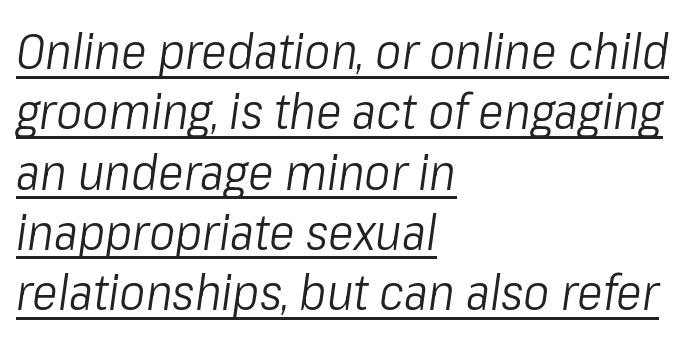
The rendered words wear a rule along their underside. The rendering uses natural spacing where letterforms have individual widths. Observe the ordinary spacing: letters are neighbours, not strangers. Is the stroke heavy? The answer is a plain regular-or-lighter. Line beginnings align vertically; line endings do not.
